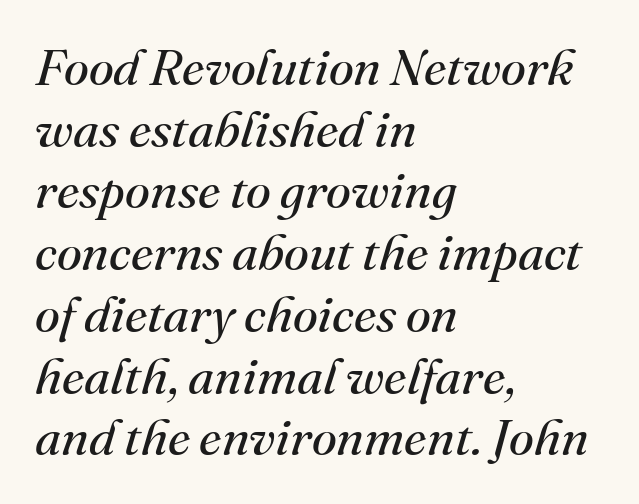
Q: Is the text bold? A: No.
Q: Is the text italic (slanted)? A: Yes, it leans right by about 16 degrees.
Q: Is the typeface a serif or a sans-serif typeface? A: Serif.
Q: Is the text underlined? A: No.
Q: How is the paragraph aligned? A: Left-aligned.
Q: Is the spacing between letters normal or unusually wide? A: Normal.
Q: Width (condensed, normal, or wide)? A: Normal.
Q: Stroke contrast? A: Medium.
Q: x-height? A: Small.
Q: Monospaced? A: No.
